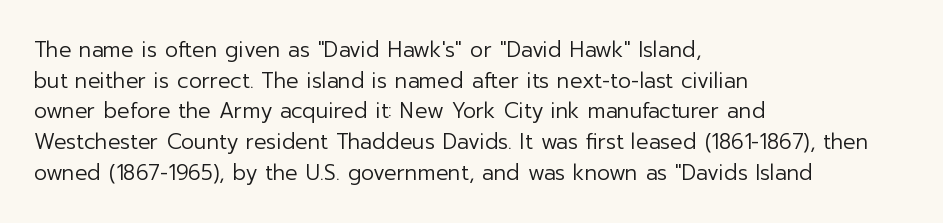
The image shows 21 px text type, upright; set left-aligned, normal line spacing (1.46x), normal letter spacing, not underlined.
